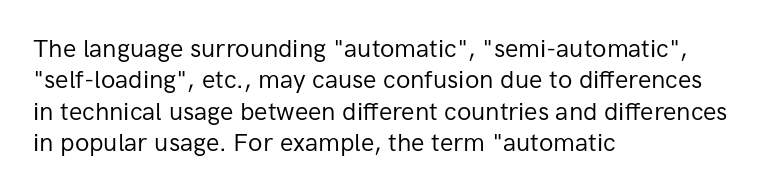
{"italic": "no", "bold": "no", "underline": "no", "align": "left", "line_spacing": "normal", "line_spacing_ratio": 1.26, "letter_spacing": "normal", "letter_spacing_em": 0.0, "glyph_px": 25}
